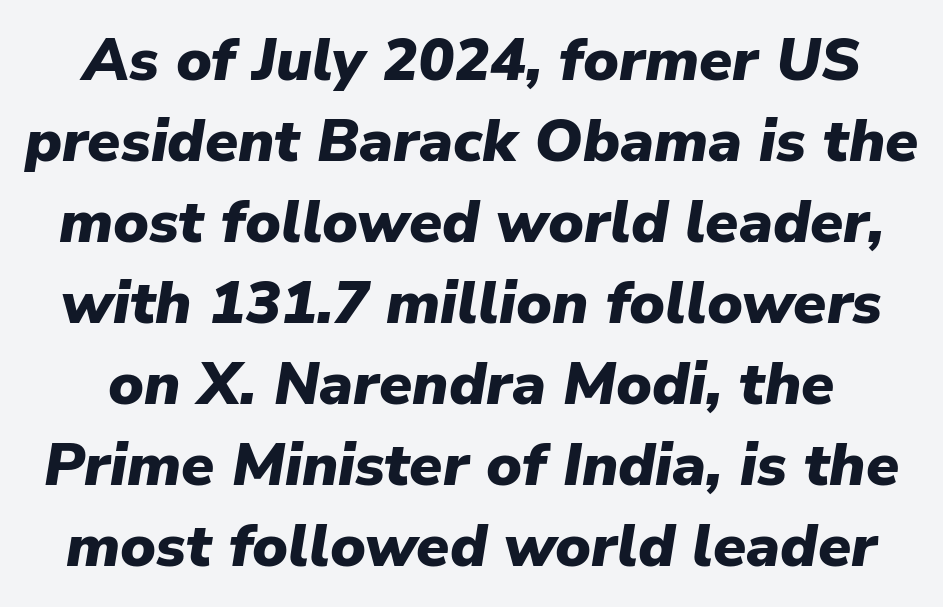
A full-strength bold gives these letters their thick strokes. The passage shown has conventional tracking throughout. The rendering uses natural spacing where letterforms have individual widths. The letters are slanted; this is an italic face. The baseline area is clear.
